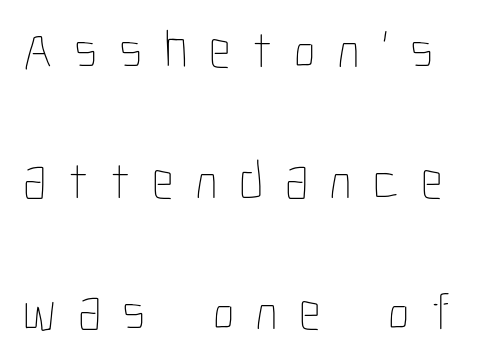
This sample trades compactness for vertical openness between lines. Is the type heavy? It reads as light-to-regular instead. Caption: expanded tracking, letters set apart. When letters stand straight like this, we call the style roman or upright. These lines are rendered in a variable-pitch font.
